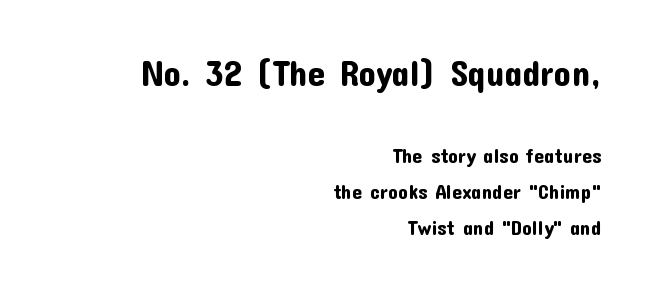
The image shows 35 px sans-serif type, upright; set right-aligned, line spacing 1.82x, normal letter spacing, not underlined; the first (top) block is 1.75x larger; low stroke contrast and a medium x-height.
